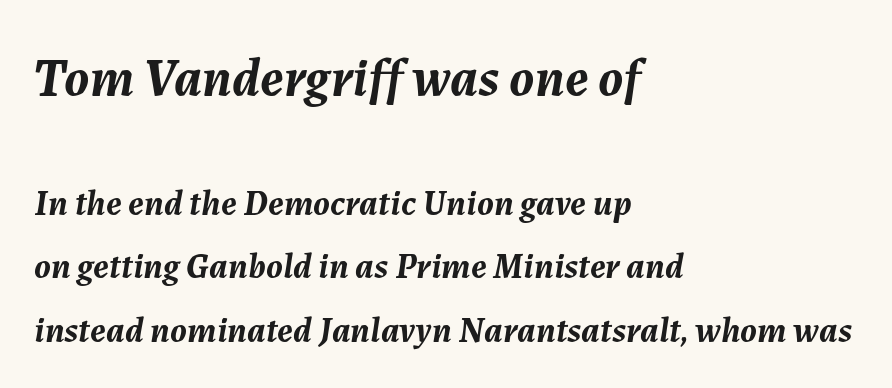
Proportional: the letters do not fall into vertical columns. Anything drawn beneath the words? Only blank space. The characters look thick and weighty, a clear bold. If you drew a line through each stem, it would be angled. Each word holds together tightly as a unit, with standard inter-letter gaps. Bigger letters appear in the top chunk; the bottom chunk is reduced.
